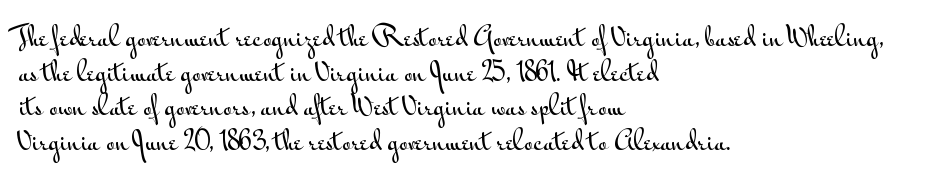
Has an underline been added? It has not. Observe the ordinary spacing: letters are neighbours, not strangers. What's the leading like? Ordinary, nothing unusual. Reading down the block, your eye returns to a fixed left position each line.
